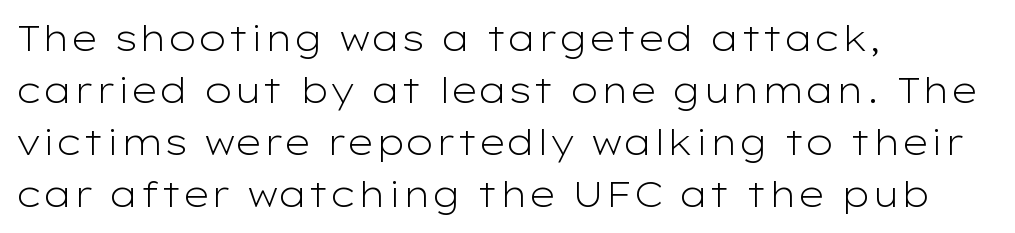
No chunkiness to these letters — they're not bold. Classification — sans serif. Each letter keeps its own natural width here, so spacing adapts to shape. Whoever set this chose a conventional vertical rhythm. Underline: absent.
